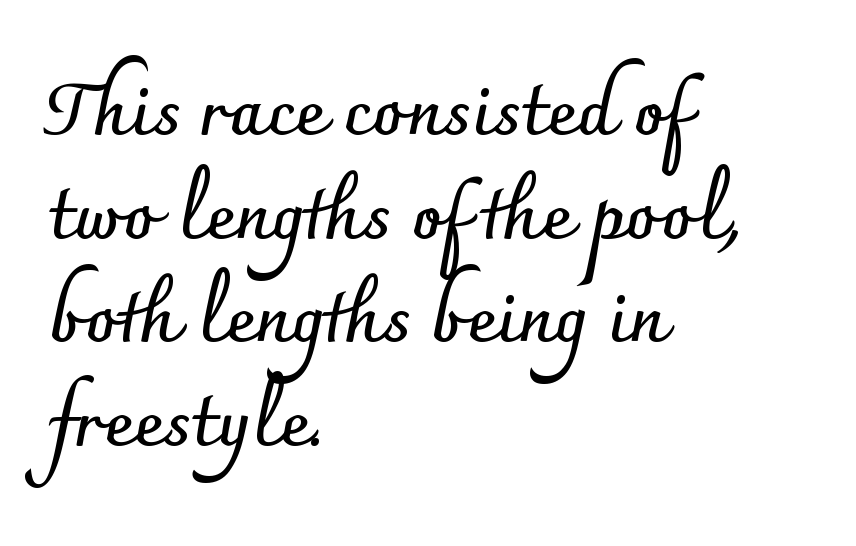
The image shows 72 px semibold sans-serif type; set left-aligned, normal line spacing (1.44x), normal letter spacing, not underlined; low stroke contrast and a small x-height.
